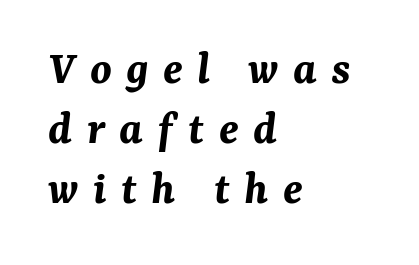
The image shows 48 px bold type, italic (leaning right); set left-aligned, normal line spacing (1.25x), unusually wide letter spacing (+0.3 em), not underlined; medium stroke contrast and a medium x-height.
